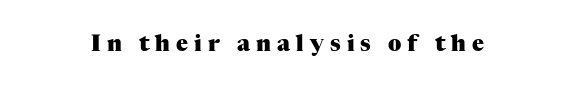
Q: Is the text bold? A: Yes.
Q: Is the text italic (slanted)? A: No, it is upright.
Q: Is the text underlined? A: No.
Q: Is the spacing between letters normal or unusually wide? A: Unusually wide.
